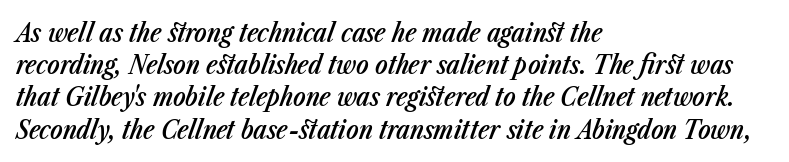
{"italic": "yes", "lean": "right", "slant_degrees": 23, "bold": "semi", "underline": "no", "align": "left", "line_spacing_ratio": 1.24, "letter_spacing": "normal", "letter_spacing_em": 0.0, "glyph_px": 26}
